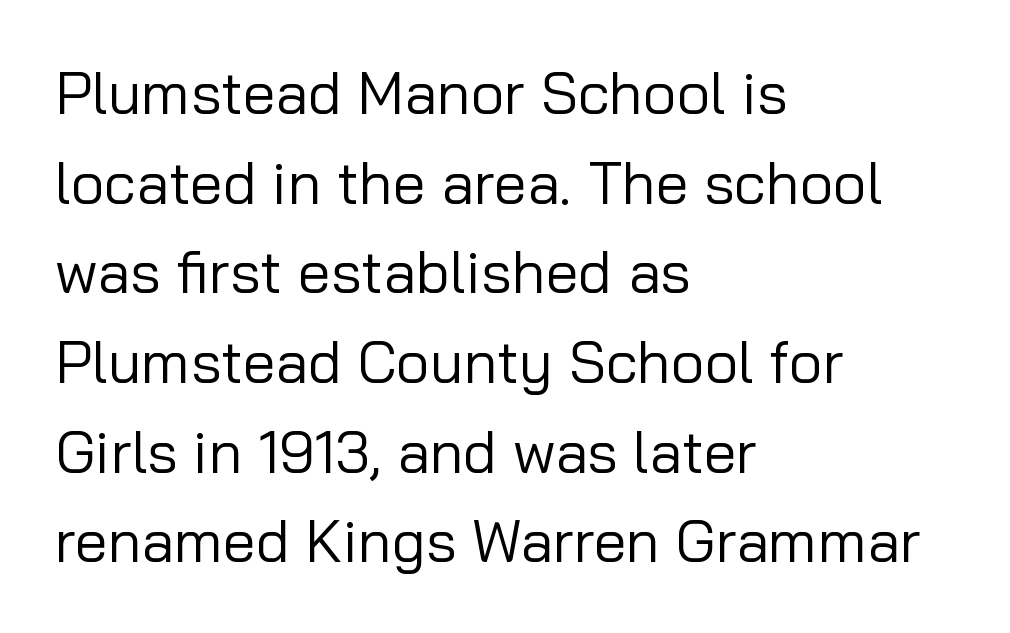
Q: Is the text bold? A: No.
Q: Is the text italic (slanted)? A: No, it is upright.
Q: Is the typeface a serif or a sans-serif typeface? A: Sans-serif.
Q: Is the text underlined? A: No.
Q: How is the paragraph aligned? A: Left-aligned.
Q: Is the spacing between letters normal or unusually wide? A: Normal.
Q: Is the spacing between lines tight, normal or loose? A: Normal.
Q: Width (condensed, normal, or wide)? A: Normal.
Q: Stroke contrast? A: Low.
Q: x-height? A: Medium.
Q: Monospaced? A: No.
